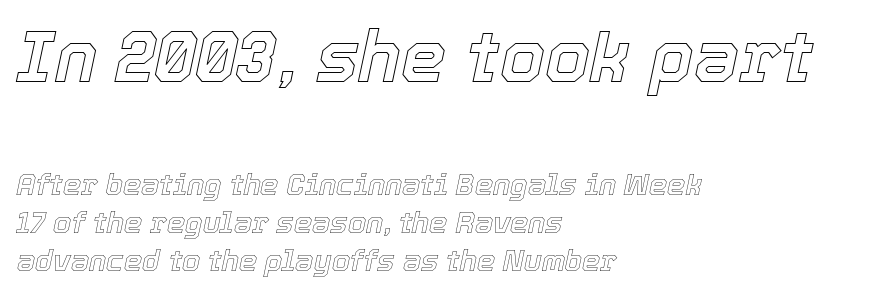
The glyphs are unaccompanied by any horizontal stroke below them. The rendering uses natural spacing where letterforms have individual widths. Baseline-to-baseline distance is the conventional proportion of letter height. Where is the straight margin? On the left.
